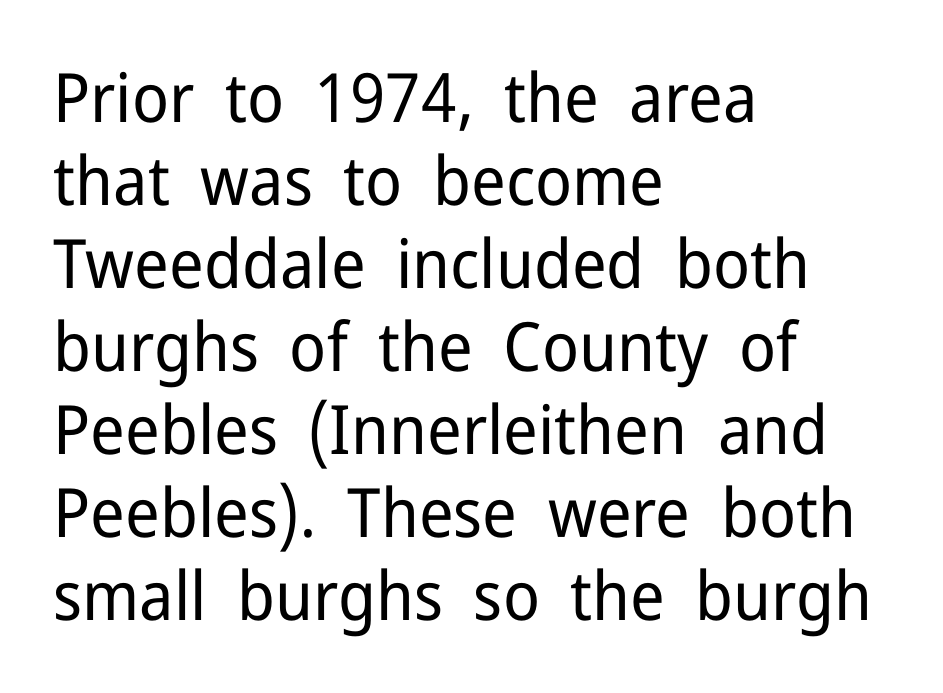
Looks like regular typesetting: each glyph gets only the width it needs. Between one letter and the next there's only the usual sliver of space. Summary of weight: not heavy and not bold. This sample is left-justified, so line endings fall wherever the words run out. This sample uses an upright cut, with every glyph sitting square on the baseline. Examine the stroke ends and you'll find no serifs.
